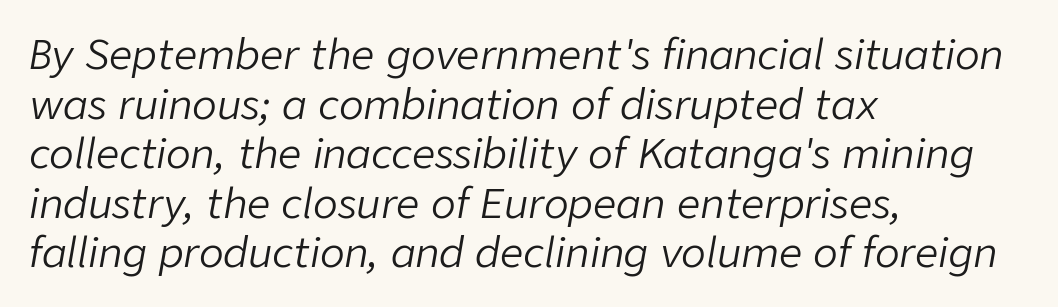
Q: Is the text bold? A: No.
Q: Is the text italic (slanted)? A: Yes, it leans right by about 9 degrees.
Q: Is the text underlined? A: No.
Q: How is the paragraph aligned? A: Left-aligned.
Q: Is the spacing between letters normal or unusually wide? A: Normal.
Q: Width (condensed, normal, or wide)? A: Normal.
Q: Stroke contrast? A: Low.
Q: x-height? A: Medium.
Q: Monospaced? A: No.
